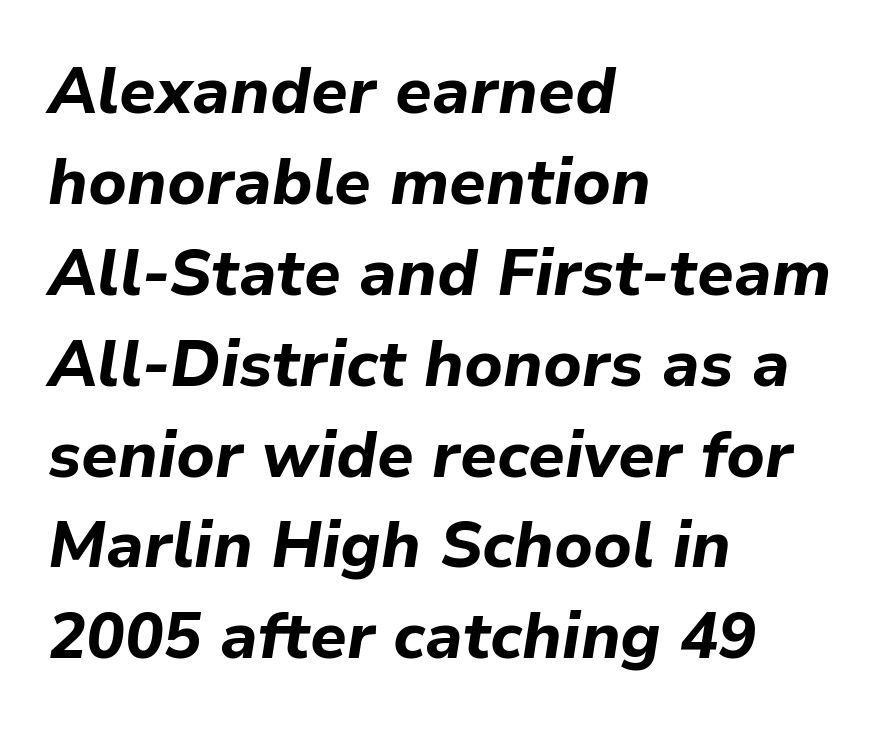
{"italic": "yes", "lean": "right", "slant_degrees": 9, "bold": "yes", "weight": "bold", "width": "normal", "stroke_contrast": "low", "x_height": "medium", "monospaced": "no", "underline": "no", "align": "left", "line_spacing": "normal", "line_spacing_ratio": 1.42, "letter_spacing": "normal", "letter_spacing_em": 0.0, "glyph_px": 64}
